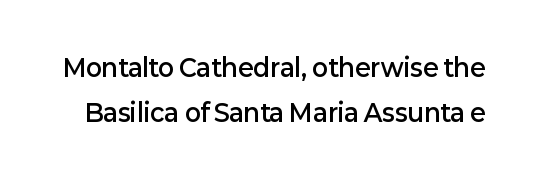
Notice how the stems are strictly vertical — no italics here. The face used here is a semibold: visibly heavier than regular, lighter than bold. The string is rendered with underlining switched off. The passage shown has conventional tracking throughout.
